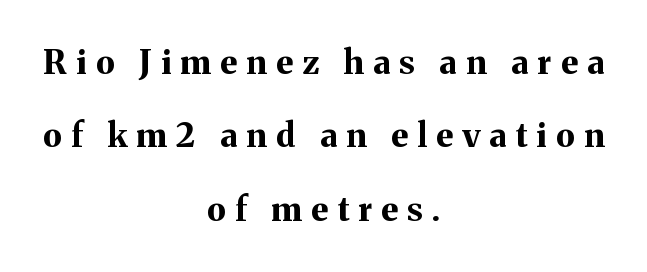
{"serif": "yes", "italic": "no", "bold": "yes", "weight": "bold", "width": "normal", "stroke_contrast": "medium", "x_height": "medium", "monospaced": "no", "underline": "no", "align": "center", "line_spacing": "loose", "line_spacing_ratio": 2.22, "letter_spacing": "wide", "letter_spacing_em": 0.28, "glyph_px": 33}
